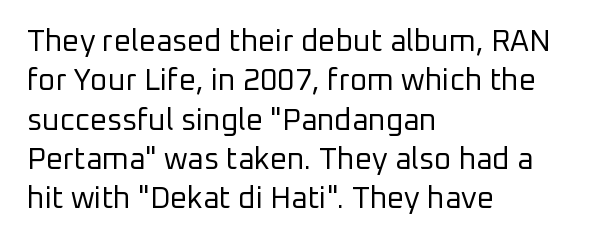
The image shows 30 px regular-weight sans-serif type, upright; set left-aligned, normal line spacing (1.31x), normal letter spacing, not underlined; low stroke contrast and a medium x-height.
